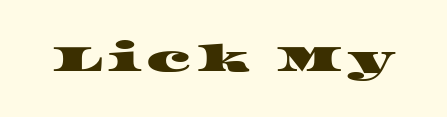
The image shows 37 px wide serif type; set not underlined; high stroke contrast and a large x-height.
